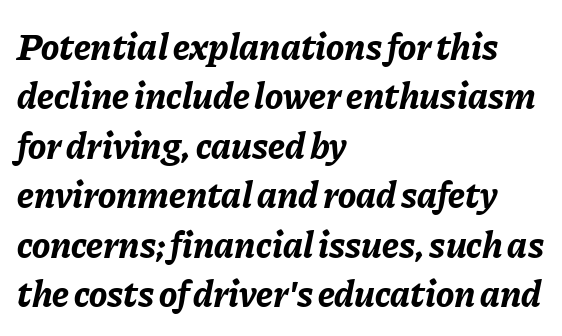
{"italic": "yes", "lean": "right", "slant_degrees": 11, "bold": "yes", "weight": "bold", "width": "normal", "stroke_contrast": "low", "x_height": "medium", "monospaced": "no", "underline": "no", "align": "left", "line_spacing": "normal", "line_spacing_ratio": 1.3, "letter_spacing": "normal", "letter_spacing_em": 0.0, "glyph_px": 38}
